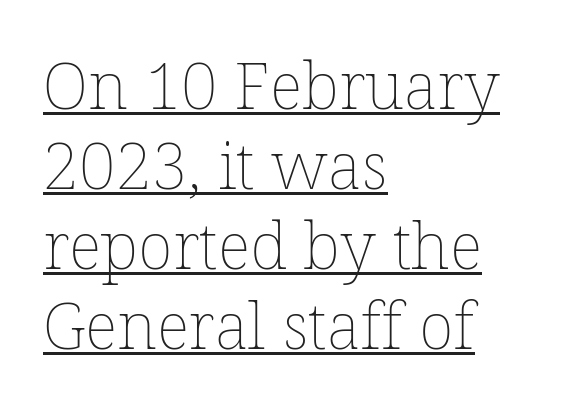
The image shows 65 px thin type, upright; set left-aligned, line spacing 1.23x, normal letter spacing, underlined; low stroke contrast and a medium x-height.
